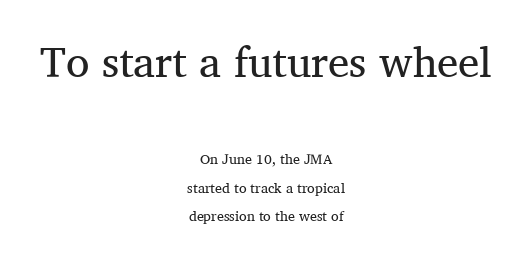
{"serif": "yes", "italic": "no", "bold": "no", "weight": "regular", "width": "normal", "stroke_contrast": "medium", "x_height": "medium", "monospaced": "no", "underline": "no", "align": "center", "line_spacing": "loose", "line_spacing_ratio": 2.04, "letter_spacing": "normal", "letter_spacing_em": 0.0, "larger_block": "first", "size_ratio": 3.07, "glyph_px": 43}
